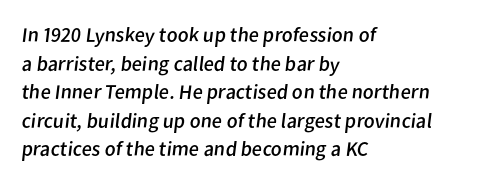
The designer left line spacing at the default. A typesetter would call this zero additional tracking. Nothing heavy about these letters — not bold at all. The passage is arranged the way most books set body copy — flush left.
